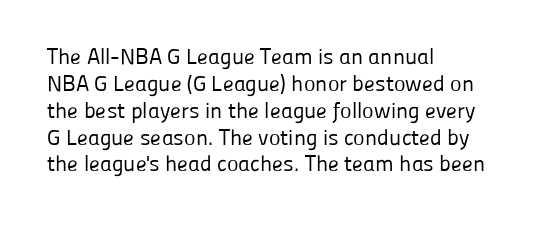
{"italic": "no", "bold": "no", "underline": "no", "align": "left", "line_spacing_ratio": 1.22, "letter_spacing": "normal", "letter_spacing_em": 0.0, "glyph_px": 22}
